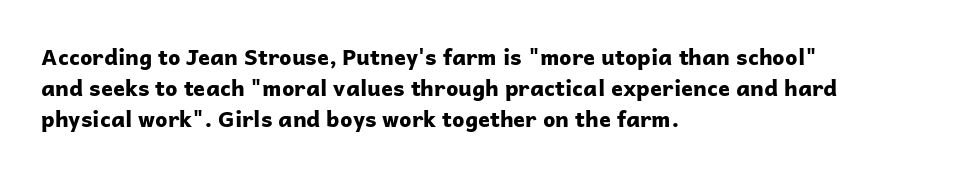
{"italic": "no", "bold": "yes", "underline": "no", "align": "left", "line_spacing": "normal", "line_spacing_ratio": 1.42, "letter_spacing": "normal", "letter_spacing_em": 0.0, "glyph_px": 22}
